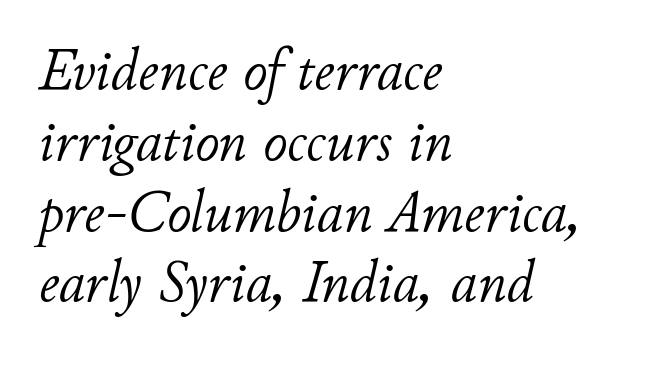
Q: Is the text bold? A: No.
Q: Is the text italic (slanted)? A: Yes, it leans right by about 11 degrees.
Q: Is the text underlined? A: No.
Q: How is the paragraph aligned? A: Left-aligned.
Q: Is the spacing between letters normal or unusually wide? A: Normal.
Q: Width (condensed, normal, or wide)? A: Normal.
Q: Stroke contrast? A: Low.
Q: x-height? A: Small.
Q: Monospaced? A: No.
